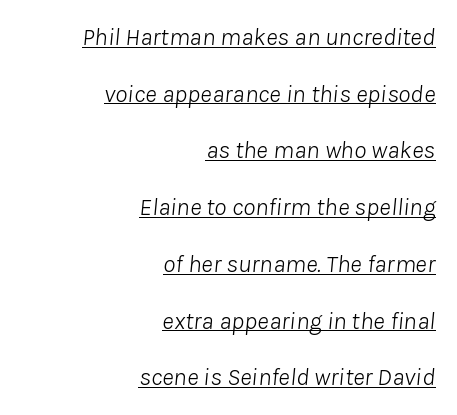
{"italic": "yes", "lean": "right", "slant_degrees": 8, "bold": "no", "underline": "yes", "align": "right", "line_spacing": "loose", "line_spacing_ratio": 2.27, "letter_spacing": "normal", "letter_spacing_em": 0.0, "glyph_px": 25}
